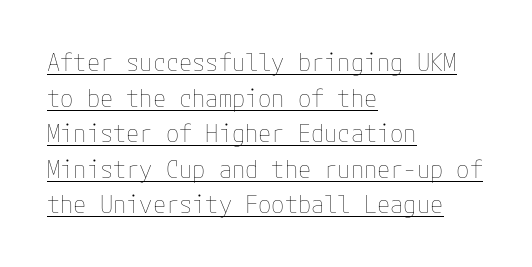
The image shows 24 px text type, upright; set left-aligned, normal line spacing (1.48x), normal letter spacing, underlined.
